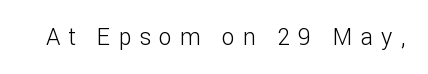
The image shows 23 px text type, upright; set unusually wide letter spacing (+0.35 em), not underlined.
